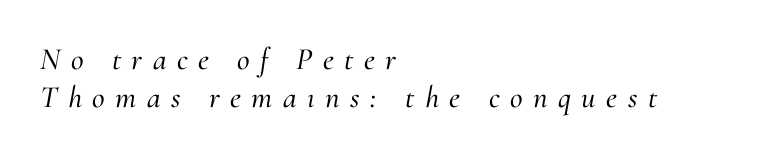
The image shows 31 px serif type, italic (leaning right); set left-aligned, line spacing 1.21x, unusually wide letter spacing (+0.34 em), not underlined; medium stroke contrast and a small x-height.
